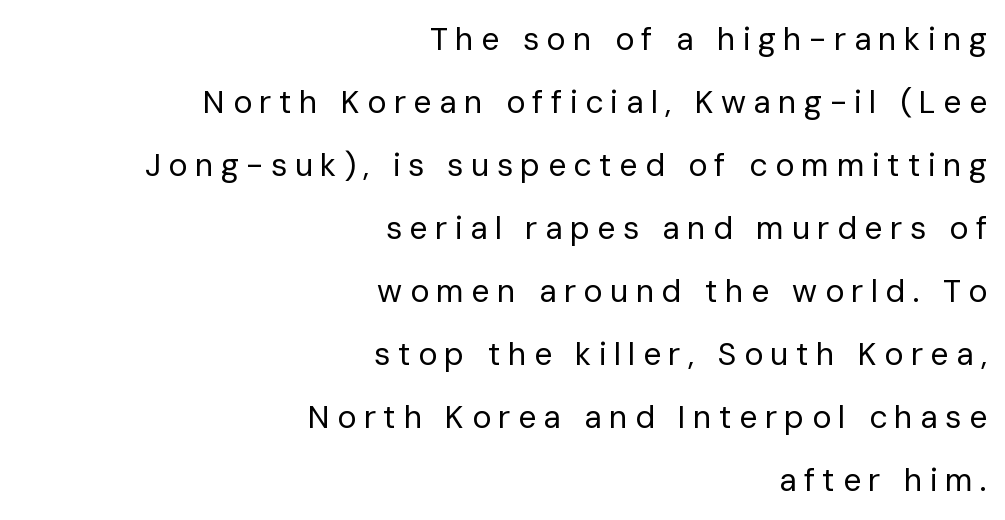
{"serif": "no", "italic": "no", "bold": "no", "weight": "regular", "width": "normal", "stroke_contrast": "low", "x_height": "medium", "monospaced": "no", "underline": "no", "align": "right", "line_spacing": "loose", "line_spacing_ratio": 1.97, "letter_spacing": "wide", "letter_spacing_em": 0.23, "glyph_px": 32}
